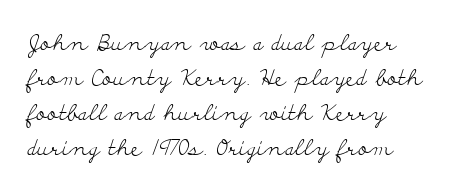
The image shows 22 px text type; set left-aligned, normal line spacing (1.59x), normal letter spacing, not underlined.
